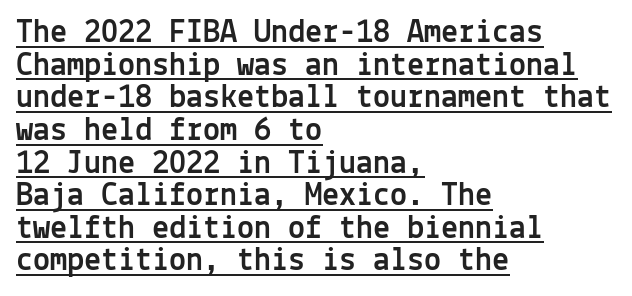
Q: Is the text italic (slanted)? A: No, it is upright.
Q: Is the typeface a serif or a sans-serif typeface? A: Sans-serif.
Q: Is the text underlined? A: Yes.
Q: How is the paragraph aligned? A: Left-aligned.
Q: Is the spacing between letters normal or unusually wide? A: Normal.
Q: Is the spacing between lines tight, normal or loose? A: Tight.
Q: Width (condensed, normal, or wide)? A: Normal.
Q: x-height? A: Medium.
Q: Monospaced? A: Yes.
